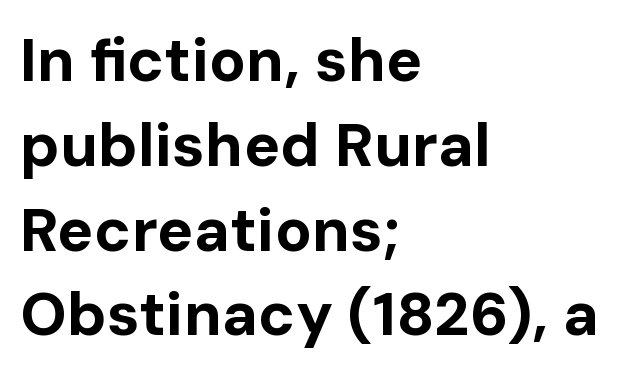
{"serif": "no", "italic": "no", "bold": "yes", "weight": "bold", "width": "normal", "stroke_contrast": "low", "x_height": "medium", "monospaced": "no", "underline": "no", "align": "left", "line_spacing": "normal", "line_spacing_ratio": 1.39, "letter_spacing": "normal", "letter_spacing_em": 0.0, "glyph_px": 61}
